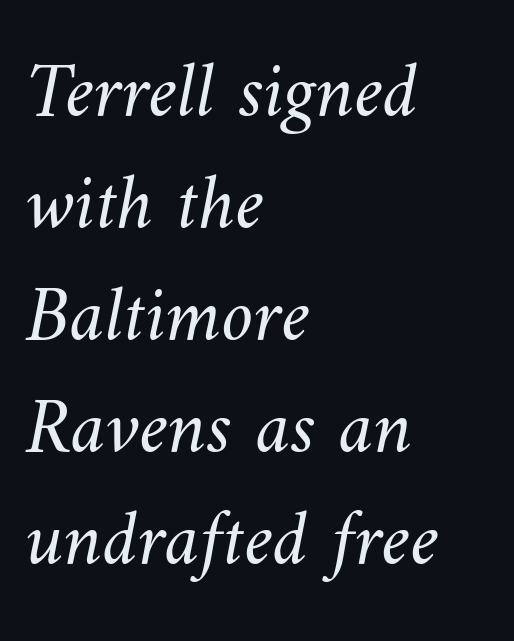
The image shows 80 px light type; set left-aligned, normal line spacing (1.4x), normal letter spacing, not underlined; medium stroke contrast and a small x-height.
